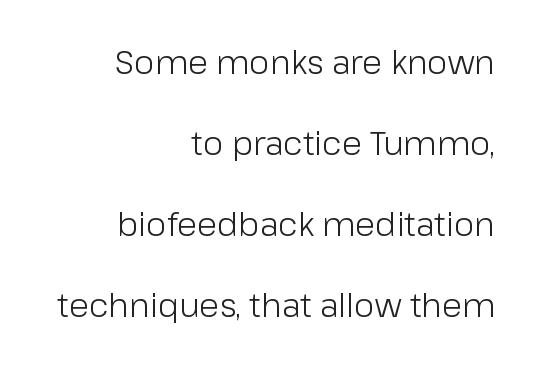
Q: Is the text bold? A: No.
Q: Is the text italic (slanted)? A: No, it is upright.
Q: Is the typeface a serif or a sans-serif typeface? A: Sans-serif.
Q: Is the text underlined? A: No.
Q: How is the paragraph aligned? A: Right-aligned.
Q: Is the spacing between letters normal or unusually wide? A: Normal.
Q: Is the spacing between lines tight, normal or loose? A: Loose.
Q: Width (condensed, normal, or wide)? A: Normal.
Q: Stroke contrast? A: Low.
Q: x-height? A: Medium.
Q: Monospaced? A: No.
